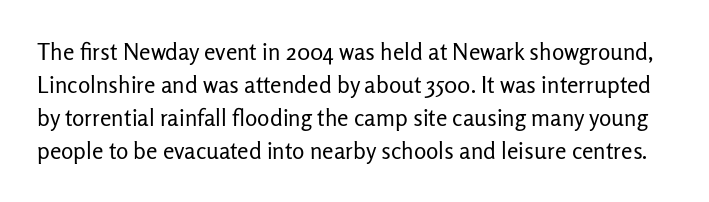
The image shows 23 px text type, upright; set normal line spacing (1.43x), normal letter spacing, not underlined.
